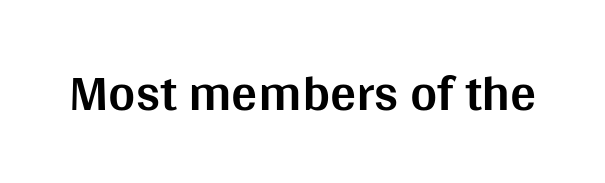
{"serif": "no", "italic": "no", "bold": "yes", "weight": "bold", "width": "normal", "stroke_contrast": "medium", "x_height": "large", "monospaced": "no", "underline": "no", "letter_spacing": "normal", "letter_spacing_em": 0.0, "glyph_px": 52}
